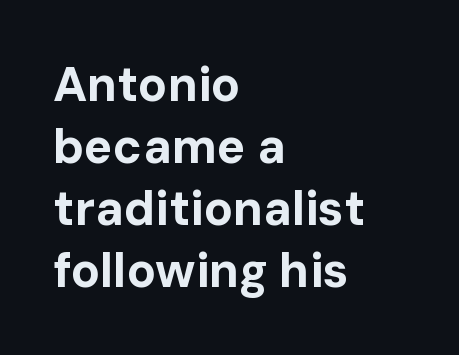
Q: Is the text bold? A: Yes.
Q: Is the text italic (slanted)? A: No, it is upright.
Q: Is the typeface a serif or a sans-serif typeface? A: Sans-serif.
Q: Is the text underlined? A: No.
Q: How is the paragraph aligned? A: Left-aligned.
Q: Is the spacing between letters normal or unusually wide? A: Normal.
Q: Is the spacing between lines tight, normal or loose? A: Normal.
Q: Width (condensed, normal, or wide)? A: Normal.
Q: Stroke contrast? A: Low.
Q: x-height? A: Medium.
Q: Monospaced? A: No.
